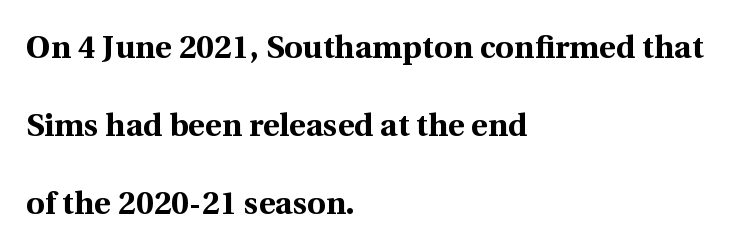
{"serif": "yes", "italic": "no", "bold": "yes", "weight": "bold", "width": "normal", "x_height": "medium", "monospaced": "no", "underline": "no", "align": "left", "line_spacing": "loose", "line_spacing_ratio": 2.44, "letter_spacing": "normal", "letter_spacing_em": 0.0, "glyph_px": 32}
